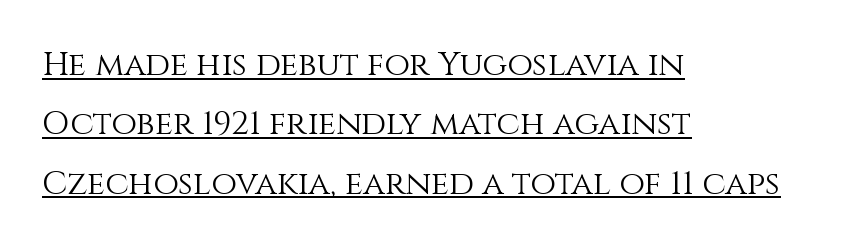
{"italic": "no", "bold": "no", "weight": "light", "width": "normal", "stroke_contrast": "medium", "x_height": "large", "monospaced": "no", "underline": "yes", "align": "left", "line_spacing_ratio": 1.8, "letter_spacing": "normal", "letter_spacing_em": 0.0, "glyph_px": 33}
